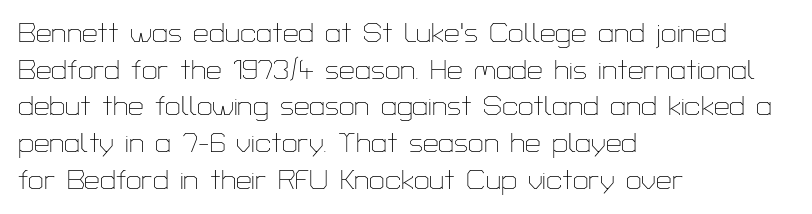
Line spacing here is normal. The characters are drawn with everyday or finer stroke widths. Is this a fixed-width face? No — the glyphs have proportional, varying widths. In terms of letterform style, serifs are entirely absent. Tracking value appears to be zero — textbook default spacing.
